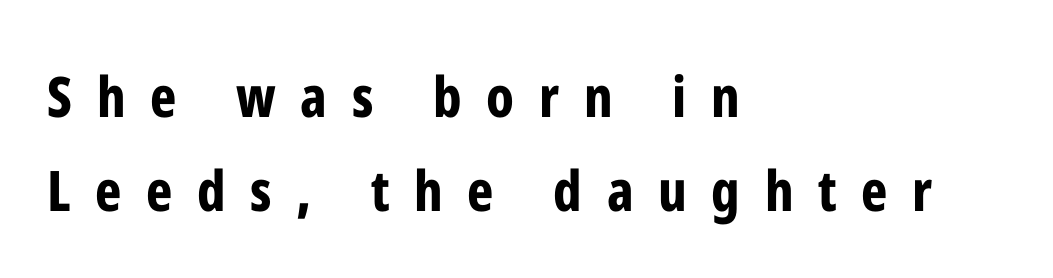
{"serif": "no", "italic": "no", "bold": "yes", "weight": "bold", "width": "condensed", "stroke_contrast": "low", "x_height": "medium", "monospaced": "no", "underline": "no", "align": "left", "line_spacing": "normal", "line_spacing_ratio": 1.67, "letter_spacing": "wide", "letter_spacing_em": 0.44, "glyph_px": 56}
